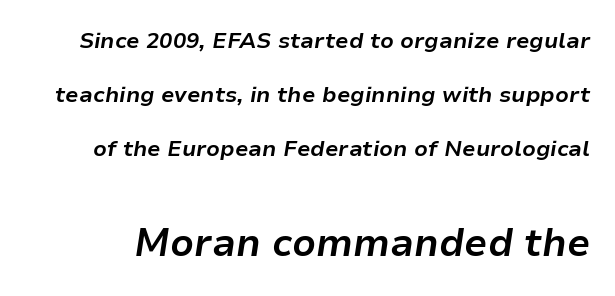
{"italic": "yes", "lean": "right", "slant_degrees": 9, "bold": "yes", "weight": "bold", "width": "normal", "stroke_contrast": "low", "x_height": "medium", "monospaced": "no", "underline": "no", "line_spacing": "loose", "line_spacing_ratio": 2.45, "letter_spacing": "normal", "letter_spacing_em": 0.0, "larger_block": "second", "size_ratio": 1.73, "glyph_px": 38}
